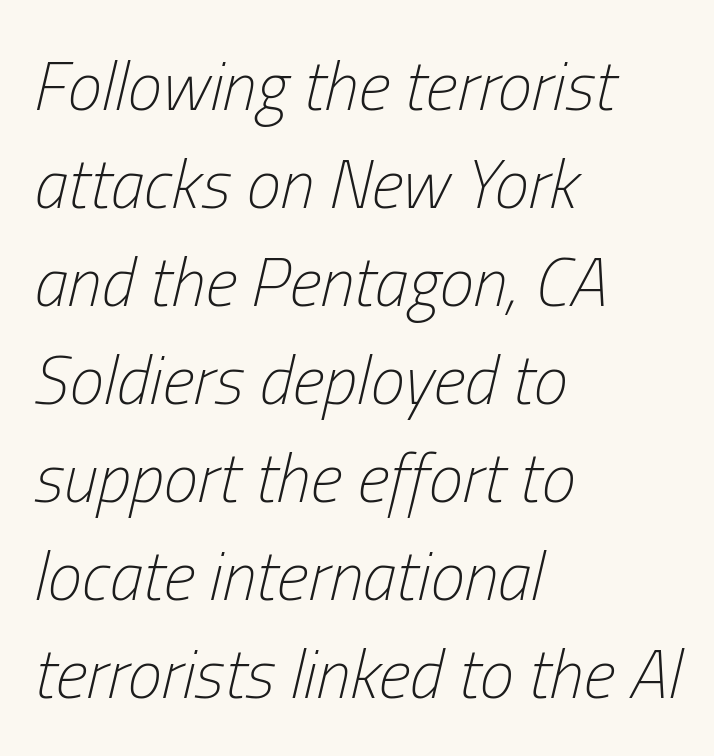
{"italic": "yes", "lean": "right", "slant_degrees": 13, "bold": "no", "weight": "light", "width": "condensed", "stroke_contrast": "low", "x_height": "medium", "monospaced": "no", "underline": "no", "align": "left", "line_spacing": "normal", "line_spacing_ratio": 1.42, "letter_spacing": "normal", "letter_spacing_em": 0.0, "glyph_px": 69}
